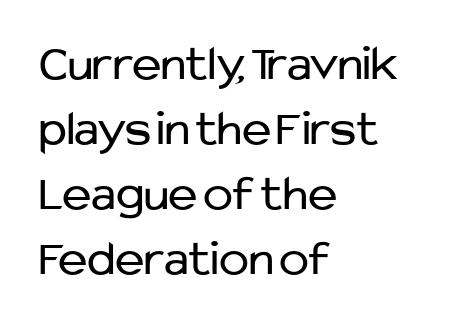
Q: Is the text bold? A: No.
Q: Is the text italic (slanted)? A: No, it is upright.
Q: Is the typeface a serif or a sans-serif typeface? A: Sans-serif.
Q: Is the text underlined? A: No.
Q: How is the paragraph aligned? A: Left-aligned.
Q: Is the spacing between letters normal or unusually wide? A: Normal.
Q: Is the spacing between lines tight, normal or loose? A: Normal.
Q: Width (condensed, normal, or wide)? A: Normal.
Q: Stroke contrast? A: Low.
Q: x-height? A: Medium.
Q: Monospaced? A: No.
